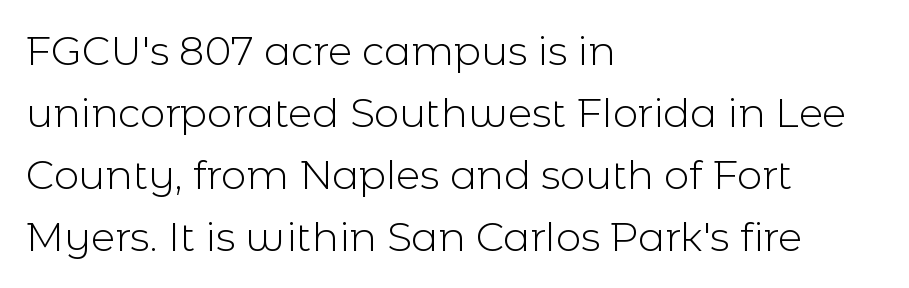
{"serif": "no", "italic": "no", "bold": "no", "weight": "light", "width": "normal", "x_height": "medium", "monospaced": "no", "underline": "no", "align": "left", "line_spacing": "normal", "line_spacing_ratio": 1.55, "letter_spacing": "normal", "letter_spacing_em": 0.0, "glyph_px": 40}
